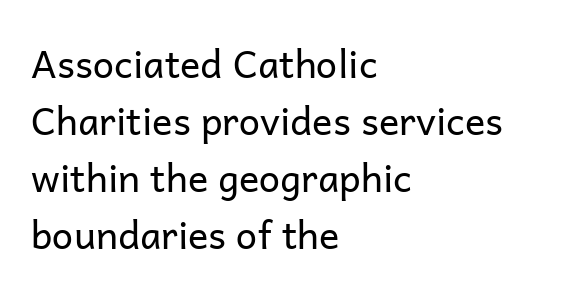
Q: Is the text bold? A: No.
Q: Is the text italic (slanted)? A: No, it is upright.
Q: Is the typeface a serif or a sans-serif typeface? A: Sans-serif.
Q: Is the text underlined? A: No.
Q: How is the paragraph aligned? A: Left-aligned.
Q: Is the spacing between letters normal or unusually wide? A: Normal.
Q: Is the spacing between lines tight, normal or loose? A: Normal.
Q: Width (condensed, normal, or wide)? A: Normal.
Q: Stroke contrast? A: Low.
Q: x-height? A: Medium.
Q: Monospaced? A: No.
